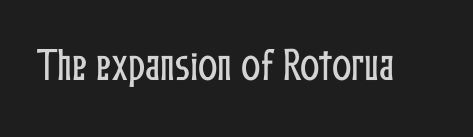
The image shows 36 px condensed type, upright; set normal letter spacing, not underlined; low stroke contrast and a medium x-height.
